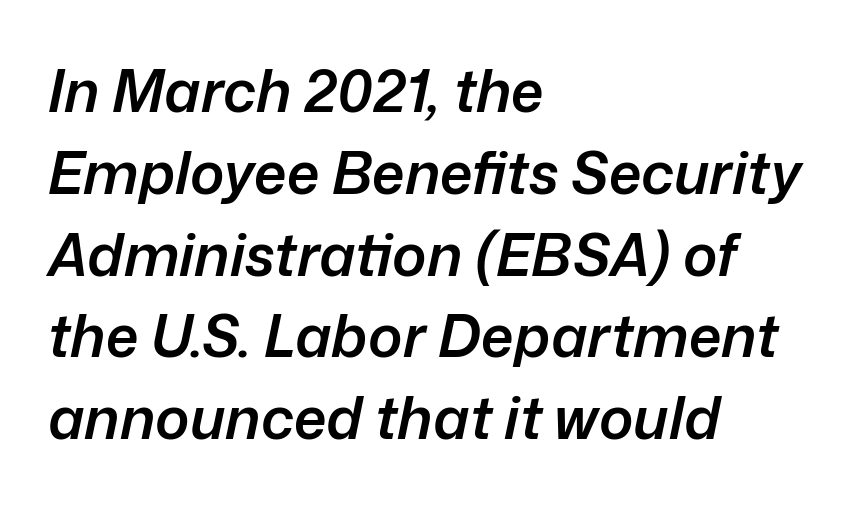
Students, this is semibold: more ink than regular, less than bold. Unmarked baselines from the first word to the last. No extra tracking has been applied to these lines. Slant detected: the letters are inclined. The rendering uses natural spacing where letterforms have individual widths.
